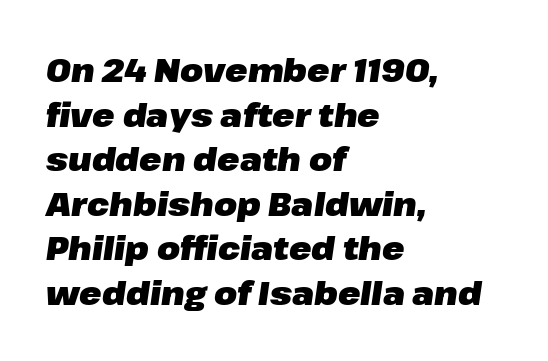
Q: Is the text bold? A: Yes.
Q: Is the text italic (slanted)? A: Yes, it leans right by about 8 degrees.
Q: Is the text underlined? A: No.
Q: How is the paragraph aligned? A: Left-aligned.
Q: Is the spacing between letters normal or unusually wide? A: Normal.
Q: Is the spacing between lines tight, normal or loose? A: Normal.
Q: Width (condensed, normal, or wide)? A: Normal.
Q: Stroke contrast? A: Low.
Q: x-height? A: Medium.
Q: Monospaced? A: No.
